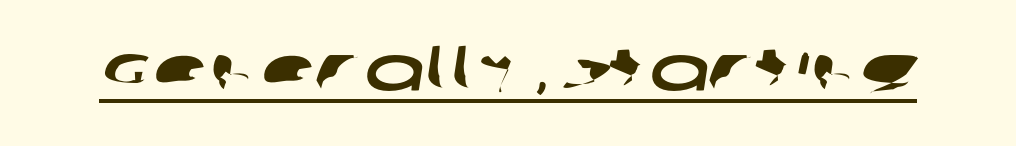
Q: Is the typeface a serif or a sans-serif typeface? A: Sans-serif.
Q: Is the text underlined? A: Yes.
Q: Is the spacing between letters normal or unusually wide? A: Normal.
Q: Width (condensed, normal, or wide)? A: Wide.
Q: Stroke contrast? A: Low.
Q: x-height? A: Large.
Q: Monospaced? A: No.
